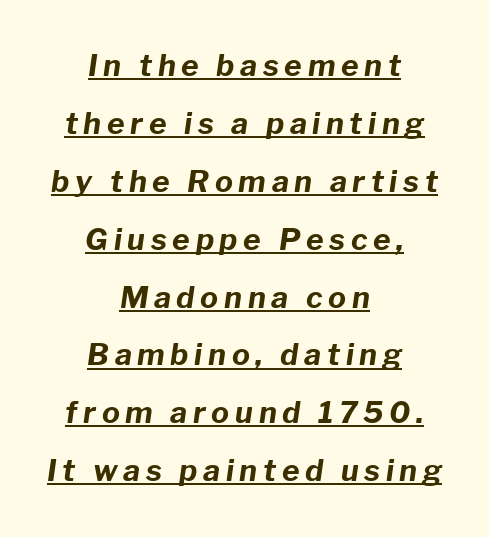
{"italic": "yes", "lean": "right", "slant_degrees": 8, "bold": "yes", "weight": "bold", "width": "normal", "stroke_contrast": "low", "x_height": "medium", "monospaced": "no", "underline": "yes", "align": "center", "line_spacing": "loose", "line_spacing_ratio": 1.93, "glyph_px": 30}
